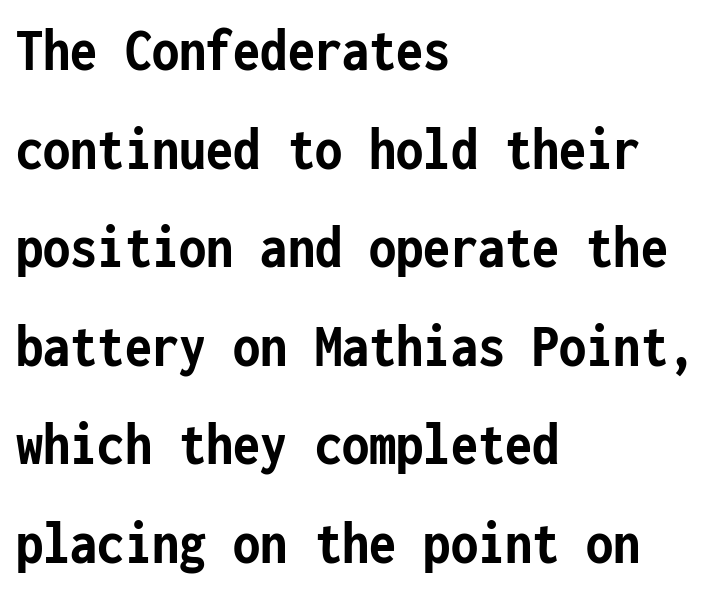
Regarding serifs, this sample does without them. Each letter, wide or thin by design, is forced into the same width here. Vertically, the passage feels balanced, rows spaced as you'd expect. Bold? Absolutely — the strokes are thick and heavy. Quick note: underline off. Teacher's note: observe the even left margin — that is flush-left alignment.
